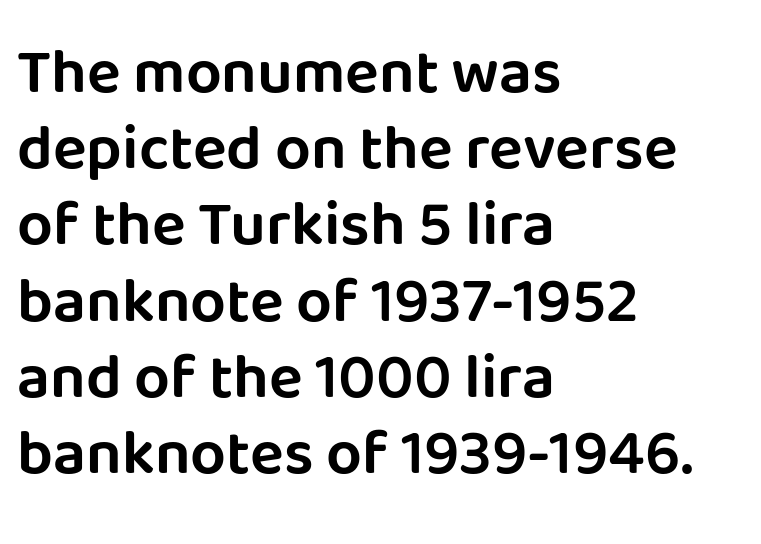
The image shows 63 px sans-serif type, upright; set left-aligned, line spacing 1.21x, normal letter spacing, not underlined; low stroke contrast and a large x-height.
